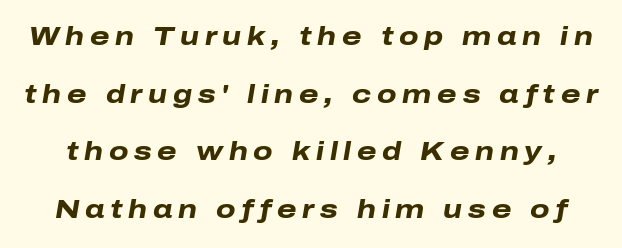
Q: Is the text bold? A: Yes.
Q: Is the text italic (slanted)? A: Yes, it leans right by about 10 degrees.
Q: Is the text underlined? A: No.
Q: Is the spacing between letters normal or unusually wide? A: Unusually wide.
Q: Is the spacing between lines tight, normal or loose? A: Loose.
